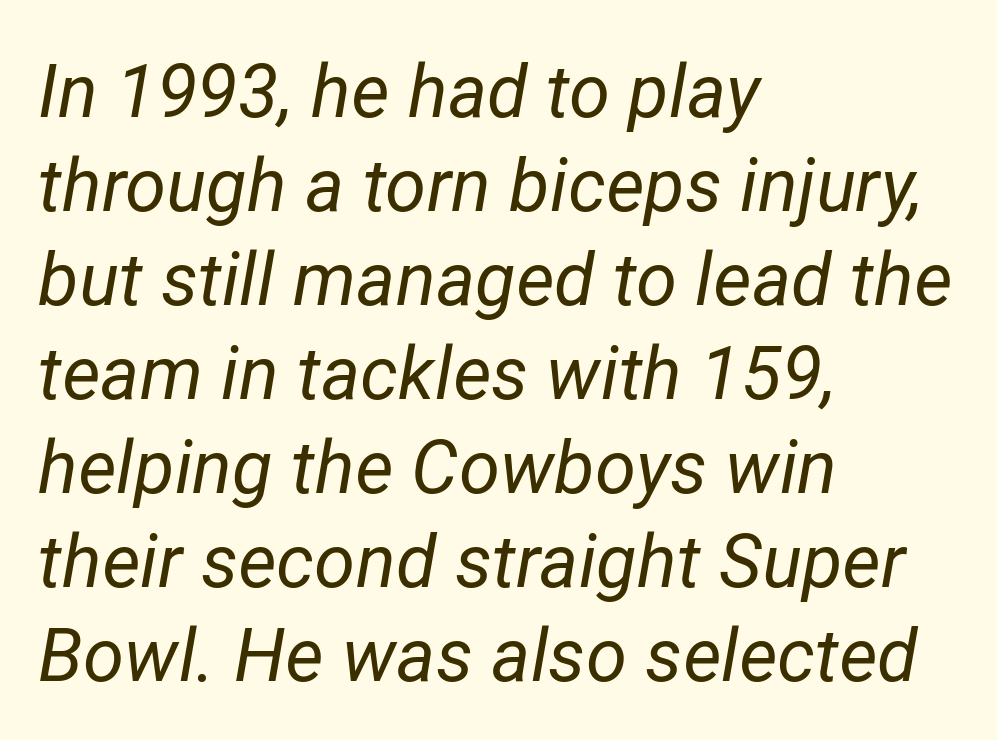
Q: Is the text bold? A: No.
Q: Is the text italic (slanted)? A: Yes, it leans right by about 12 degrees.
Q: Is the text underlined? A: No.
Q: How is the paragraph aligned? A: Left-aligned.
Q: Is the spacing between letters normal or unusually wide? A: Normal.
Q: Is the spacing between lines tight, normal or loose? A: Normal.
Q: Width (condensed, normal, or wide)? A: Normal.
Q: Stroke contrast? A: Low.
Q: x-height? A: Medium.
Q: Monospaced? A: No.
